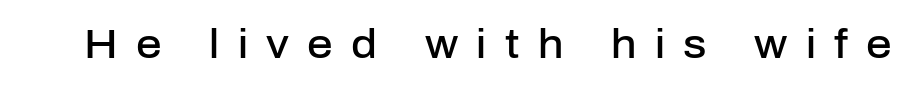
The image shows 40 px semibold sans-serif type, upright; set unusually wide letter spacing (+0.46 em), not underlined; low stroke contrast and a medium x-height.
